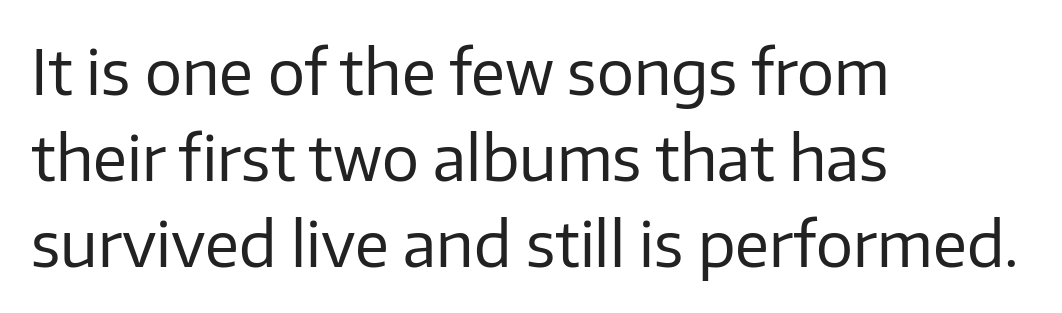
Successive baselines arrive at the customary interval. Tall strokes in this sample are plumb rather than angled. Observe the ordinary spacing: letters are neighbours, not strangers. I'd call this a sans setting — the letters go barefoot. Character widths vary here, with narrow letters taking less room than wide ones. Typeset ragged right — the left edge is the straight one.
